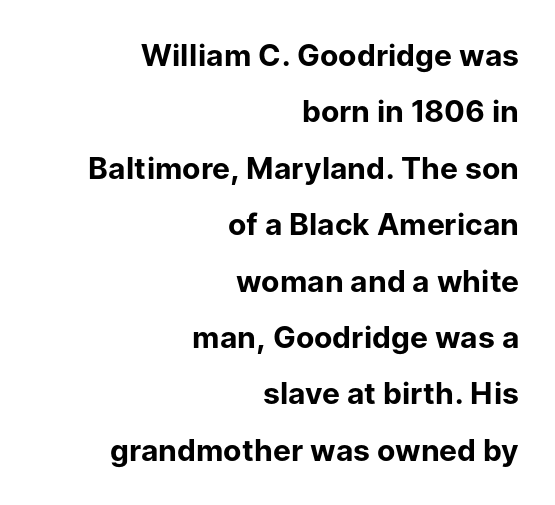
{"serif": "no", "italic": "no", "bold": "yes", "weight": "bold", "width": "normal", "stroke_contrast": "low", "x_height": "medium", "monospaced": "no", "underline": "no", "align": "right", "line_spacing_ratio": 1.88, "letter_spacing": "normal", "letter_spacing_em": 0.0, "glyph_px": 30}
